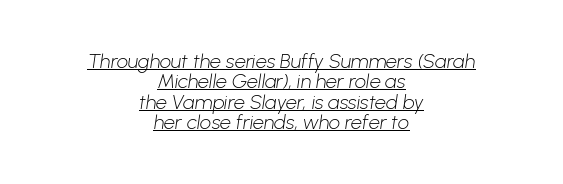
The image shows 20 px text type; set centered, tight line spacing (1.02x), normal letter spacing, underlined.
